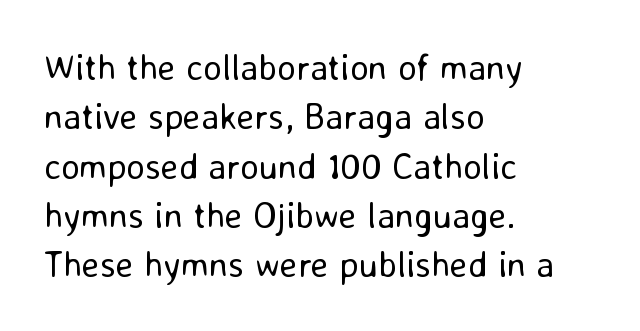
The image shows 36 px regular-weight sans-serif type, upright; set left-aligned, normal line spacing (1.37x), normal letter spacing, not underlined; low stroke contrast and a medium x-height.
